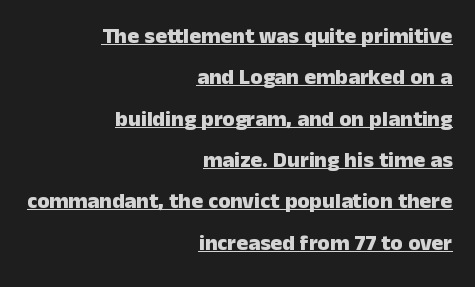
Q: Is the text bold? A: Yes.
Q: Is the text italic (slanted)? A: No, it is upright.
Q: Is the text underlined? A: Yes.
Q: How is the paragraph aligned? A: Right-aligned.
Q: Is the spacing between letters normal or unusually wide? A: Normal.
